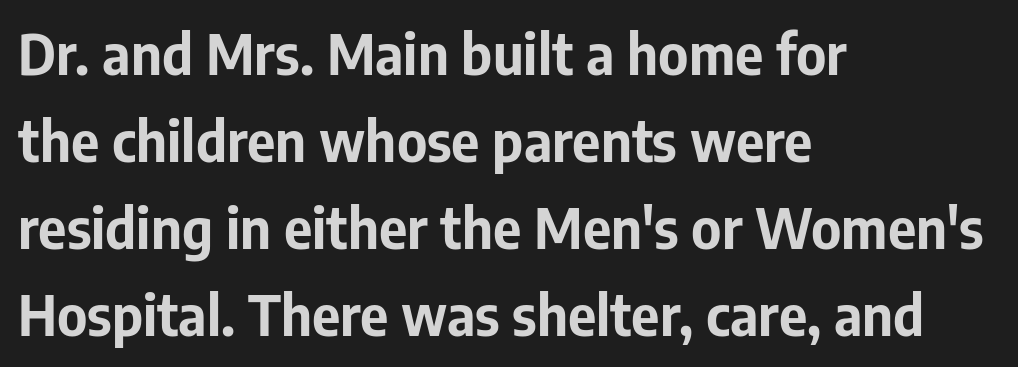
{"serif": "no", "italic": "no", "bold": "yes", "weight": "bold", "width": "normal", "stroke_contrast": "low", "x_height": "medium", "monospaced": "no", "underline": "no", "align": "left", "line_spacing": "normal", "line_spacing_ratio": 1.58, "letter_spacing": "normal", "letter_spacing_em": 0.0, "glyph_px": 55}
